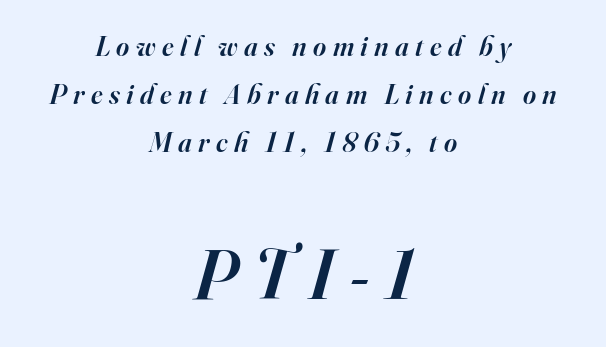
The typesetting leans somewhat heavy: a semibold. Typographically, this falls in the serif category. The rendering uses natural spacing where letterforms have individual widths. Reading top to bottom, the characters get bigger at the block break. Notice how the passage keeps no hard edge, just a central spine. Decoration check: the copy has no underline.
